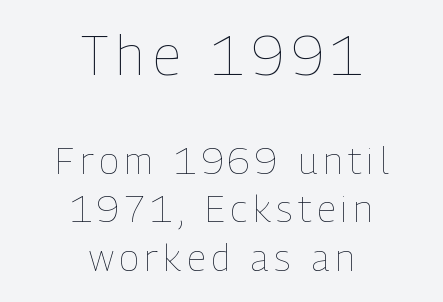
The image shows 55 px thin, condensed type, upright; set centered, normal line spacing (1.32x), not underlined; the first (top) block is 1.49x larger; low stroke contrast and a medium x-height.
